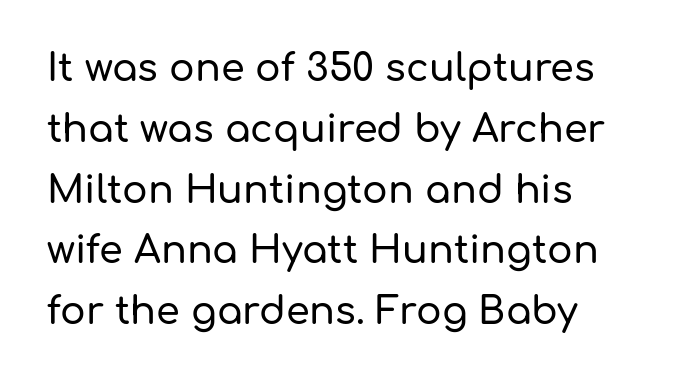
Q: Is the text italic (slanted)? A: No, it is upright.
Q: Is the typeface a serif or a sans-serif typeface? A: Sans-serif.
Q: Is the text underlined? A: No.
Q: Is the spacing between letters normal or unusually wide? A: Normal.
Q: Is the spacing between lines tight, normal or loose? A: Normal.
Q: Width (condensed, normal, or wide)? A: Normal.
Q: Stroke contrast? A: Low.
Q: x-height? A: Medium.
Q: Monospaced? A: No.
